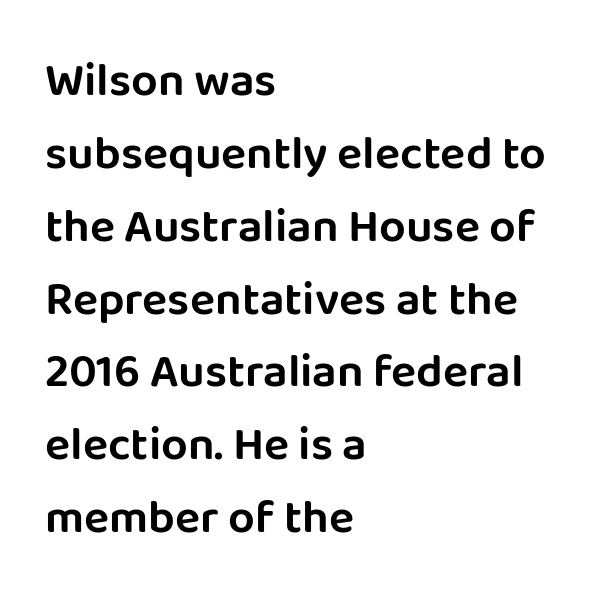
The image shows 47 px sans-serif type, upright; set left-aligned, normal line spacing (1.55x), normal letter spacing, not underlined; low stroke contrast and a large x-height.
